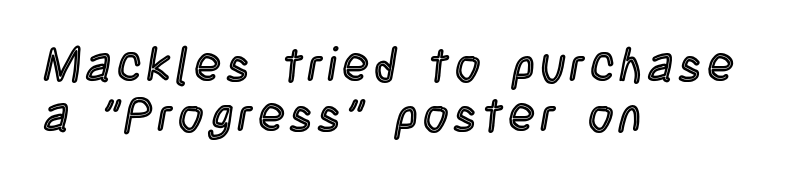
The paragraph has a hard left edge and a soft right edge. The baseline area is clear. This sample trades vertical openness for compactness between lines. The letters advance in unequal steps, a hallmark of proportional type.
